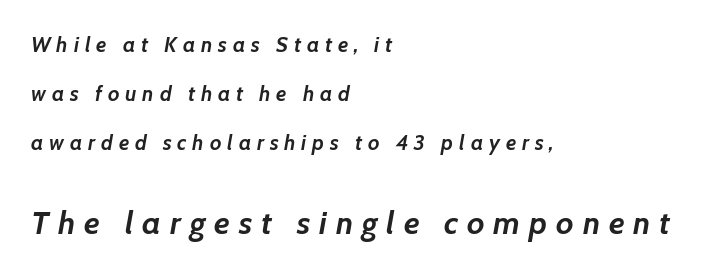
{"italic": "yes", "lean": "right", "slant_degrees": 7, "bold": "yes", "weight": "semibold", "width": "normal", "stroke_contrast": "low", "x_height": "medium", "monospaced": "no", "underline": "no", "align": "left", "line_spacing": "loose", "line_spacing_ratio": 2.33, "letter_spacing": "wide", "letter_spacing_em": 0.28, "larger_block": "second", "size_ratio": 1.52, "glyph_px": 32}
